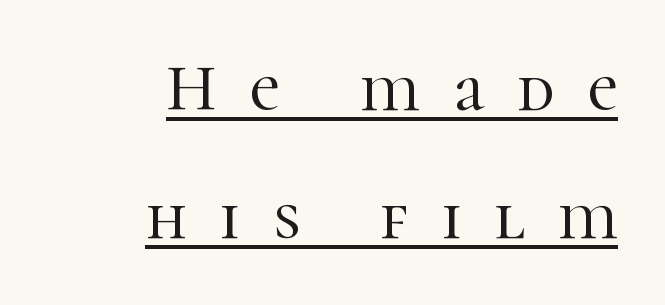
Q: Is the text italic (slanted)? A: No, it is upright.
Q: Is the typeface a serif or a sans-serif typeface? A: Serif.
Q: Is the text underlined? A: Yes.
Q: How is the paragraph aligned? A: Right-aligned.
Q: Is the spacing between letters normal or unusually wide? A: Unusually wide.
Q: Is the spacing between lines tight, normal or loose? A: Loose.
Q: Width (condensed, normal, or wide)? A: Normal.
Q: Stroke contrast? A: High.
Q: x-height? A: Medium.
Q: Monospaced? A: No.
